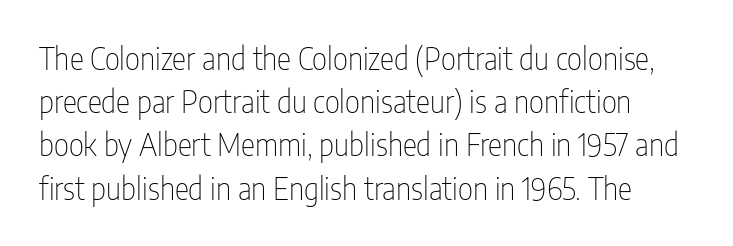
Vertically, the passage feels balanced, rows spaced as you'd expect. The passage shown is typed in a proportional face where columns would drift. Tall strokes in this sample are plumb rather than angled. This reads as an unemphasized weight, regular at the heaviest. Stroke terminals: plain, sans-serif.
